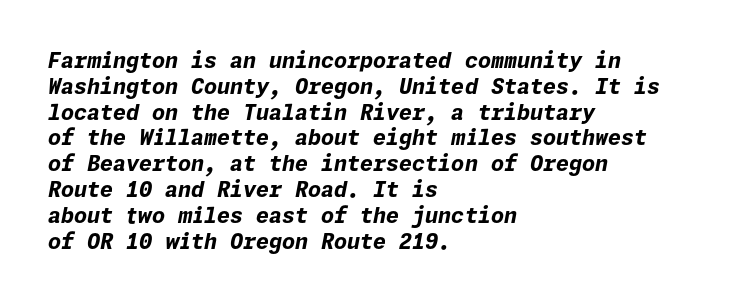
Does the copy run flush right? No — it runs flush left. There's an unmistakable incline to the writing here. The gap between lines stays unmarked. This rendering leaves character spacing at its baseline value. On the weight axis this lands at bold, roughly 700.
